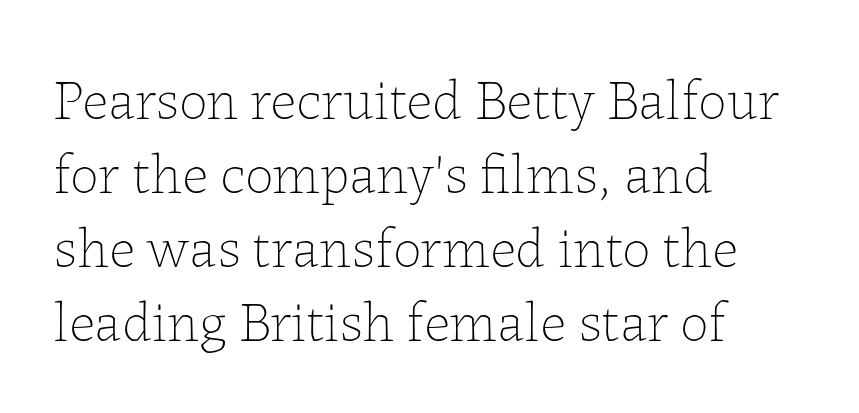
Q: Is the text bold? A: No.
Q: Is the text italic (slanted)? A: No, it is upright.
Q: Is the text underlined? A: No.
Q: How is the paragraph aligned? A: Left-aligned.
Q: Is the spacing between letters normal or unusually wide? A: Normal.
Q: Is the spacing between lines tight, normal or loose? A: Normal.
Q: Width (condensed, normal, or wide)? A: Normal.
Q: Stroke contrast? A: Low.
Q: x-height? A: Medium.
Q: Monospaced? A: No.
